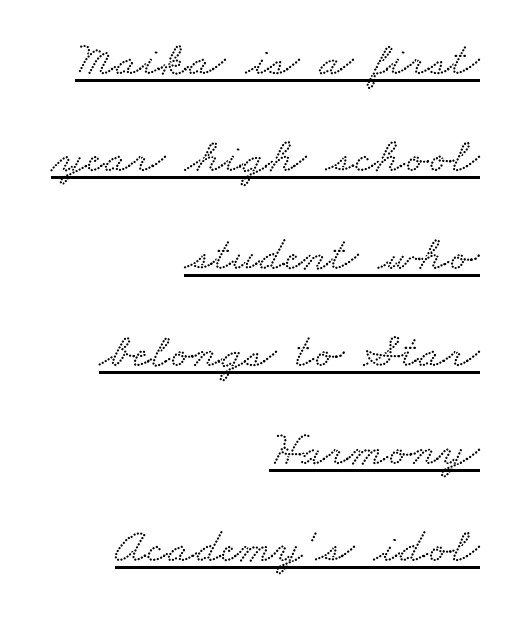
The image shows 50 px wide serif type; set right-aligned, loose line spacing (1.95x), normal letter spacing, underlined; low stroke contrast and a small x-height.
